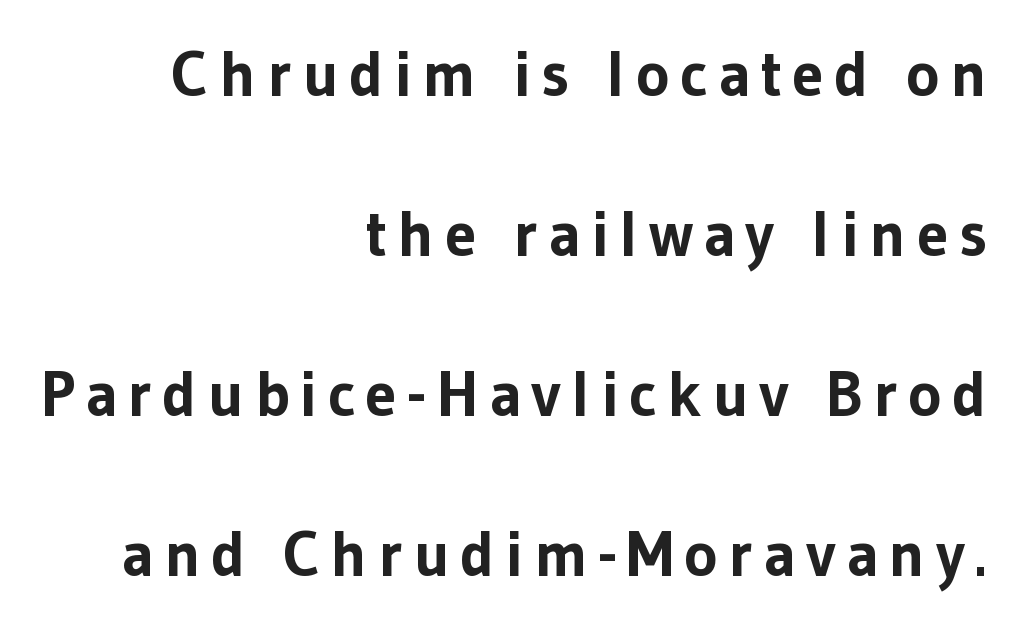
{"serif": "no", "italic": "no", "bold": "yes", "weight": "bold", "width": "normal", "stroke_contrast": "low", "x_height": "medium", "monospaced": "no", "underline": "no", "align": "right", "line_spacing": "loose", "line_spacing_ratio": 2.5, "glyph_px": 64}
